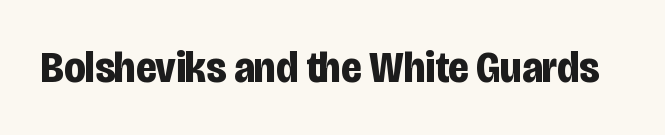
The image shows 44 px bold, condensed sans-serif type, upright; set normal letter spacing, not underlined; low stroke contrast and a large x-height.
